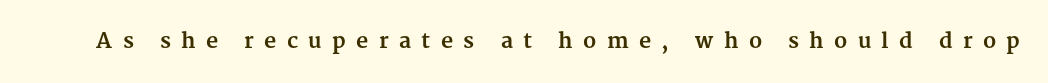
Underlining? Definitely not there. Tall strokes in this sample are plumb rather than angled. Weight check: bold — yes, fully. Observe the wide spacing: letters keep a clear distance from each other.
